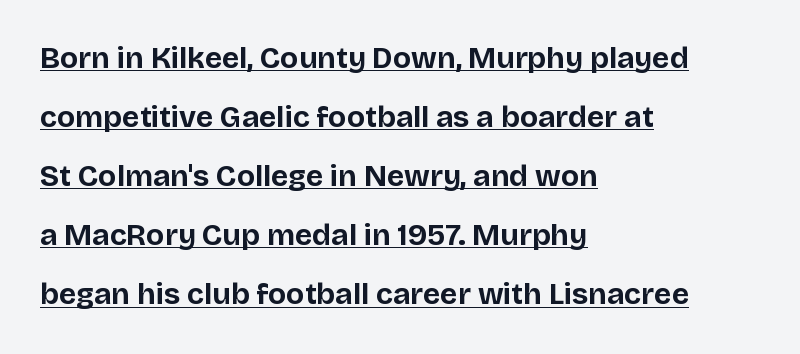
{"serif": "no", "italic": "no", "bold": "yes", "weight": "bold", "width": "normal", "stroke_contrast": "low", "x_height": "large", "monospaced": "no", "underline": "yes", "align": "left", "line_spacing": "loose", "line_spacing_ratio": 1.97, "letter_spacing": "normal", "letter_spacing_em": 0.0, "glyph_px": 30}
